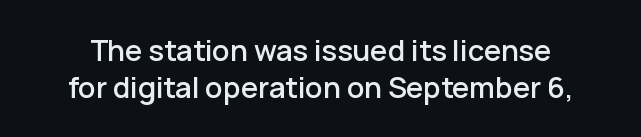
The face used here is proportionally spaced, like ordinary book or web type. Do the letters lean? They stand straight. Decoration check: the copy has no underline. Short note: letters normally spaced. Vertically, the passage feels balanced, rows spaced as you'd expect.
